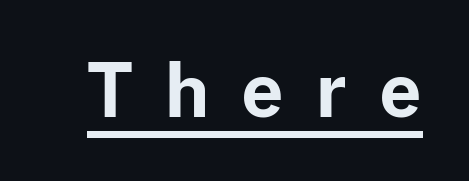
{"serif": "no", "italic": "no", "bold": "yes", "weight": "bold", "width": "normal", "stroke_contrast": "low", "x_height": "medium", "monospaced": "no", "underline": "yes", "letter_spacing": "wide", "letter_spacing_em": 0.44, "glyph_px": 73}
